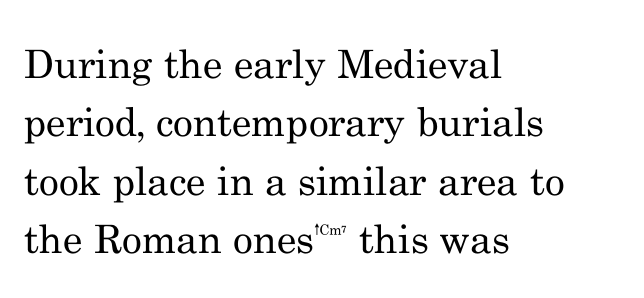
{"serif": "yes", "italic": "no", "bold": "no", "weight": "regular", "width": "normal", "stroke_contrast": "medium", "x_height": "small", "monospaced": "no", "underline": "no", "align": "left", "line_spacing": "normal", "line_spacing_ratio": 1.5, "letter_spacing": "normal", "letter_spacing_em": 0.0, "glyph_px": 39}
